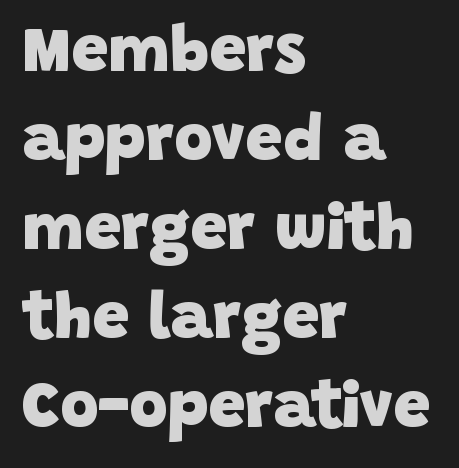
{"serif": "no", "bold": "yes", "weight": "heavy", "width": "normal", "stroke_contrast": "low", "x_height": "large", "monospaced": "no", "underline": "no", "align": "left", "line_spacing": "normal", "line_spacing_ratio": 1.35, "letter_spacing": "normal", "letter_spacing_em": 0.0, "glyph_px": 66}
